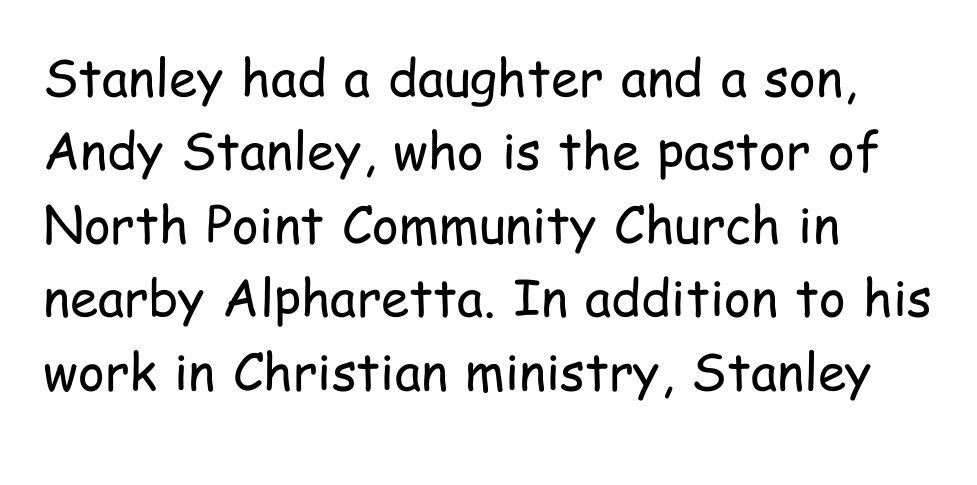
Type style note: lacks serifs. This sample has the flowing, uneven cadence of proportional lettering. One-word summary of the alignment: left. Vertical strokes here are truly vertical. The rendering uses a moderate line-height, typical for paragraphs.
